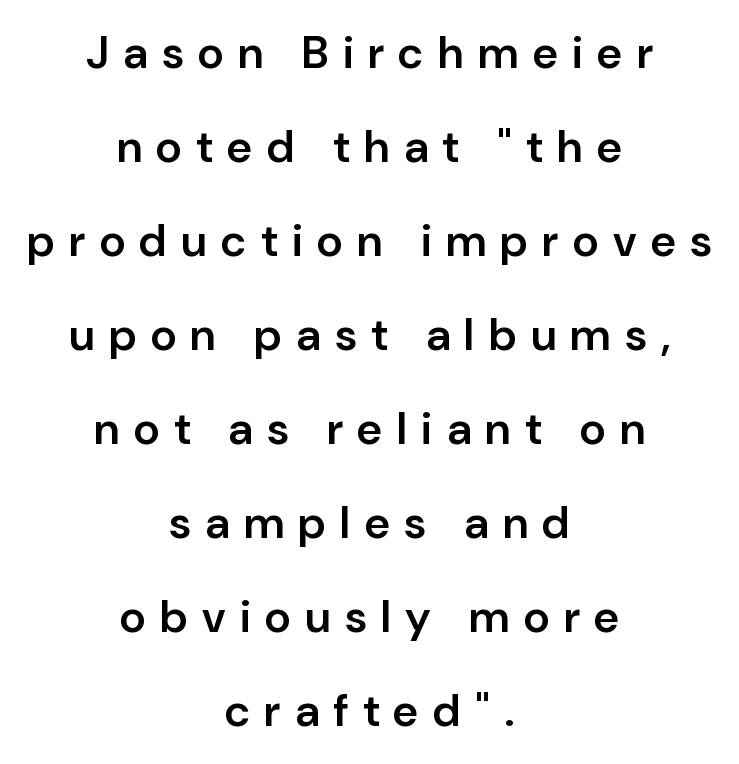
The image shows 45 px semibold sans-serif type, upright; set centered, loose line spacing (2.09x), unusually wide letter spacing (+0.32 em), not underlined; low stroke contrast and a medium x-height.
